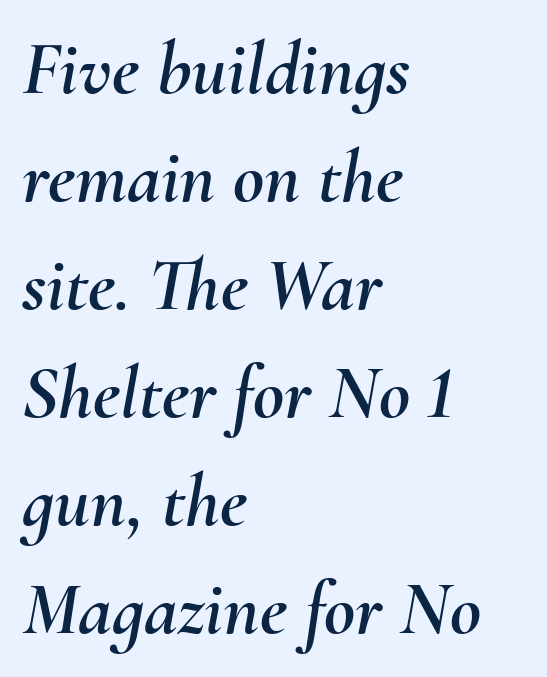
This rendering features lettering with no underline. Short and long lines alike share a common starting point at left. A typesetter would call this proportional, since set widths differ per character. Whoever set this chose a conventional vertical rhythm. Letter spacing: default. Quick note: italic.
